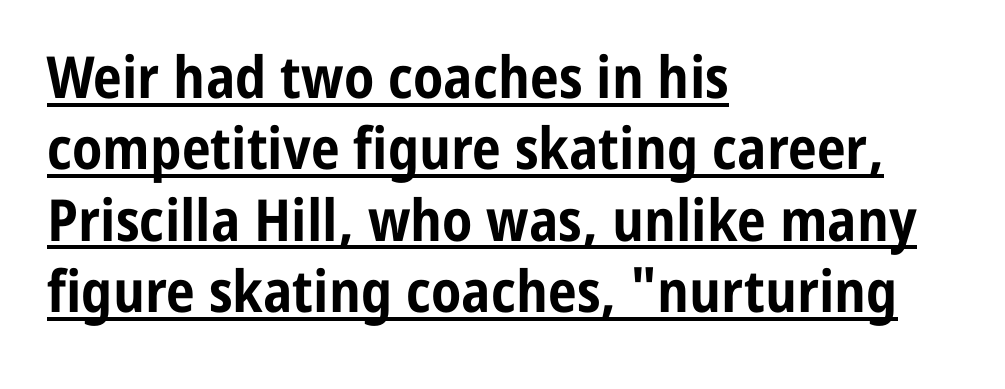
The lines in this sample share a left origin and differ only in where they stop. A baseline rule has been typeset under these characters. This is heavy type, rendered in bold. Characters follow at the spacing the type designer built in.
